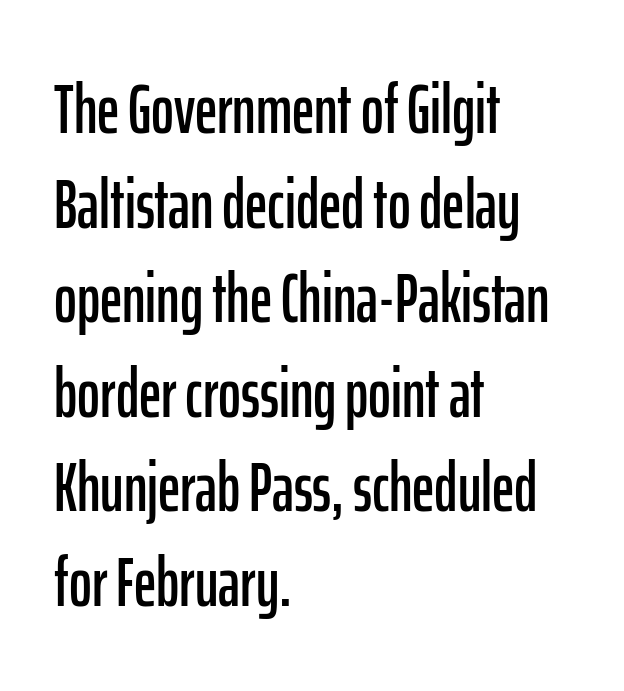
{"serif": "no", "italic": "no", "width": "condensed", "stroke_contrast": "low", "x_height": "medium", "monospaced": "no", "underline": "no", "align": "left", "line_spacing": "normal", "line_spacing_ratio": 1.37, "letter_spacing": "normal", "letter_spacing_em": 0.0, "glyph_px": 69}
